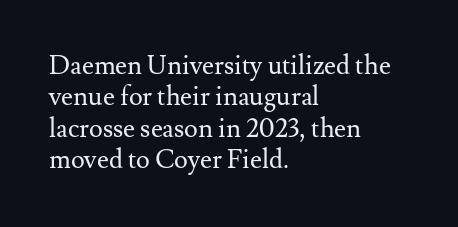
{"italic": "no", "bold": "no", "underline": "no", "align": "left", "line_spacing_ratio": 1.21, "letter_spacing": "normal", "letter_spacing_em": 0.0, "glyph_px": 26}
